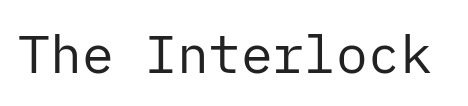
Is the stroke heavy? The answer is a plain regular-or-lighter. Words float on clear page, feet unadorned. Ordinary non-slanted type is in use. What kind of face is this? One without serifs — a sans. Nothing unusual about the tracking: characters are spaced as the font intends.
